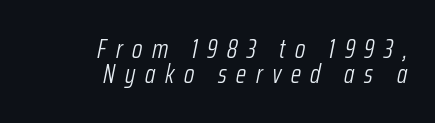
The image shows 26 px text type, italic (leaning right); set right-aligned, tight line spacing (0.96x), unusually wide letter spacing (+0.37 em), not underlined.
